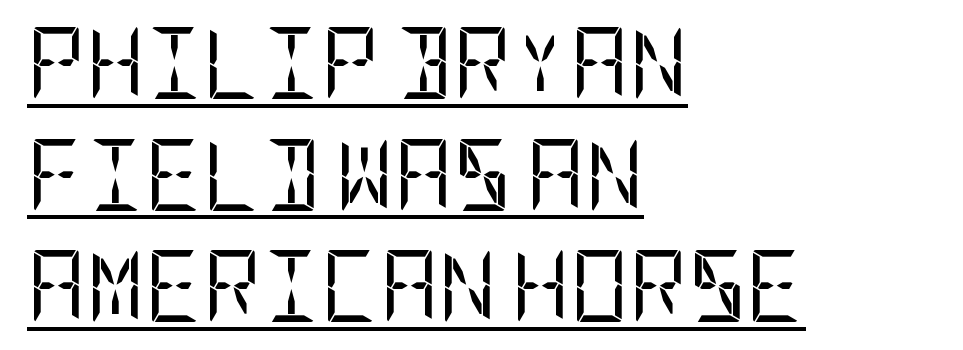
Q: Is the text bold? A: No.
Q: Is the text italic (slanted)? A: No, it is upright.
Q: Is the typeface a serif or a sans-serif typeface? A: Sans-serif.
Q: Is the text underlined? A: Yes.
Q: How is the paragraph aligned? A: Left-aligned.
Q: Is the spacing between letters normal or unusually wide? A: Normal.
Q: Is the spacing between lines tight, normal or loose? A: Normal.
Q: Width (condensed, normal, or wide)? A: Condensed.
Q: Stroke contrast? A: Low.
Q: x-height? A: Large.
